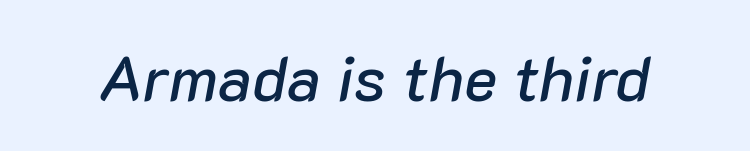
The image shows 63 px text type, italic (leaning right); set normal letter spacing, not underlined; low stroke contrast and a medium x-height.
